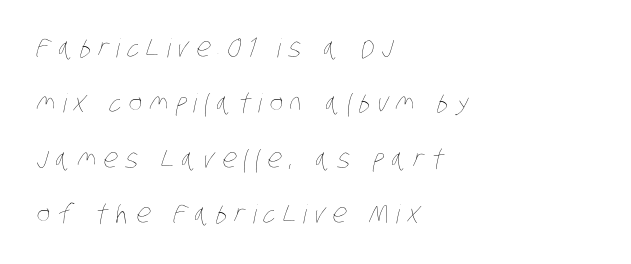
{"bold": "no", "underline": "no", "align": "left", "line_spacing": "loose", "line_spacing_ratio": 2.13, "letter_spacing": "wide", "letter_spacing_em": 0.28, "glyph_px": 26}
